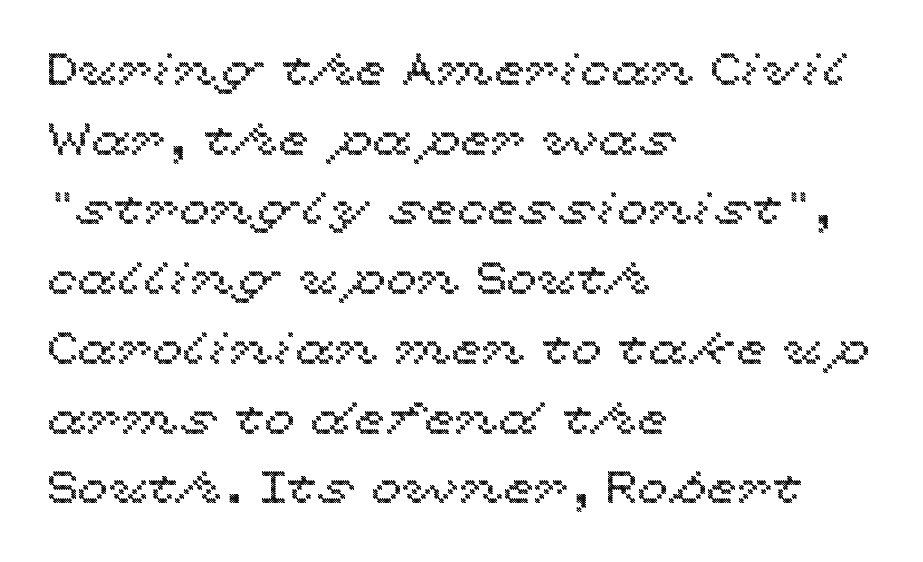
The image shows 45 px wide type; set left-aligned, normal line spacing (1.55x), normal letter spacing, not underlined; a medium x-height.
